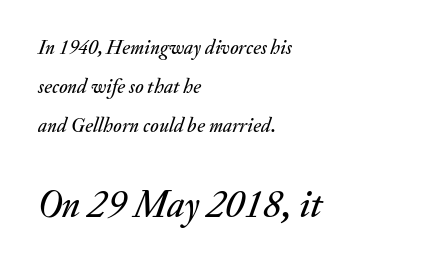
Q: Is the text italic (slanted)? A: Yes, it leans right by about 20 degrees.
Q: Is the text underlined? A: No.
Q: How is the paragraph aligned? A: Left-aligned.
Q: Is the spacing between letters normal or unusually wide? A: Normal.
Q: Is the spacing between lines tight, normal or loose? A: Loose.
Q: Which block of text is set in a larger size, the first (top) or the second (bottom)? A: The second (bottom) one.
Q: Width (condensed, normal, or wide)? A: Normal.
Q: Stroke contrast? A: Medium.
Q: x-height? A: Small.
Q: Monospaced? A: No.
